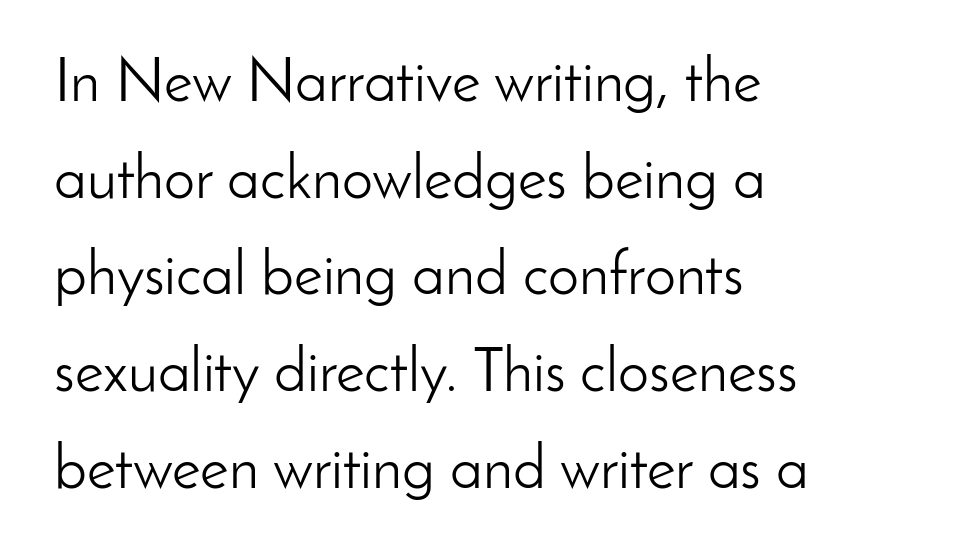
Q: Is the text bold? A: No.
Q: Is the text italic (slanted)? A: No, it is upright.
Q: Is the typeface a serif or a sans-serif typeface? A: Sans-serif.
Q: Is the text underlined? A: No.
Q: How is the paragraph aligned? A: Left-aligned.
Q: Is the spacing between letters normal or unusually wide? A: Normal.
Q: Is the spacing between lines tight, normal or loose? A: Normal.
Q: Width (condensed, normal, or wide)? A: Normal.
Q: Stroke contrast? A: Low.
Q: x-height? A: Small.
Q: Monospaced? A: No.
